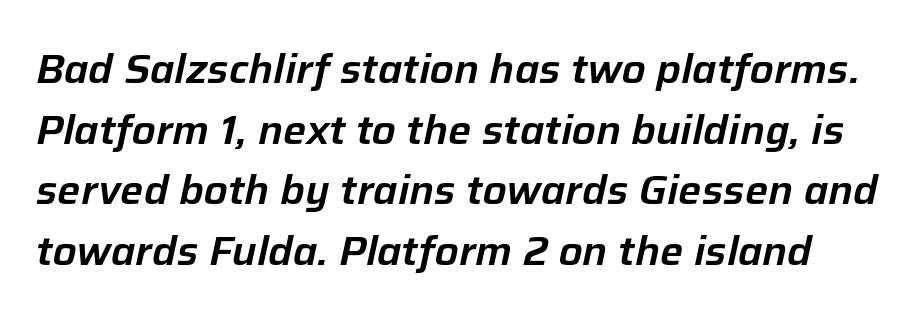
Q: Is the text italic (slanted)? A: Yes, it leans right by about 12 degrees.
Q: Is the text underlined? A: No.
Q: Is the spacing between letters normal or unusually wide? A: Normal.
Q: Is the spacing between lines tight, normal or loose? A: Normal.
Q: Width (condensed, normal, or wide)? A: Normal.
Q: Stroke contrast? A: Low.
Q: x-height? A: Medium.
Q: Monospaced? A: No.
